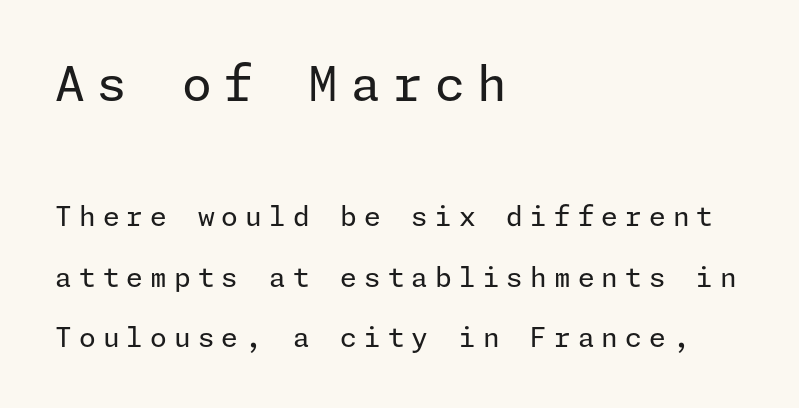
Q: Is the text bold? A: No.
Q: Is the text italic (slanted)? A: No, it is upright.
Q: Is the typeface a serif or a sans-serif typeface? A: Sans-serif.
Q: Is the text underlined? A: No.
Q: How is the paragraph aligned? A: Left-aligned.
Q: Is the spacing between letters normal or unusually wide? A: Unusually wide.
Q: Is the spacing between lines tight, normal or loose? A: Loose.
Q: Which block of text is set in a larger size, the first (top) or the second (bottom)? A: The first (top) one.
Q: Width (condensed, normal, or wide)? A: Normal.
Q: Stroke contrast? A: Low.
Q: x-height? A: Medium.
